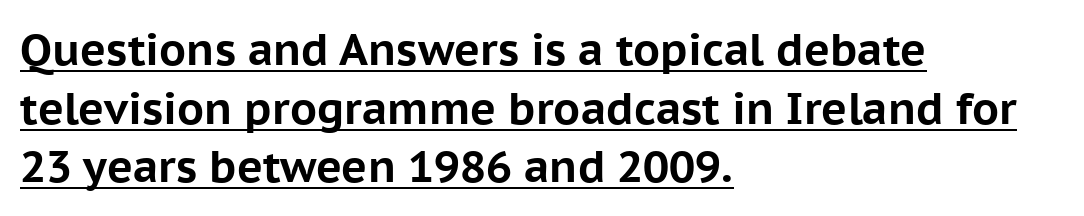
{"serif": "no", "italic": "no", "bold": "yes", "weight": "bold", "width": "normal", "stroke_contrast": "low", "x_height": "medium", "monospaced": "no", "underline": "yes", "align": "left", "line_spacing": "normal", "line_spacing_ratio": 1.33, "letter_spacing": "normal", "letter_spacing_em": 0.0, "glyph_px": 44}
